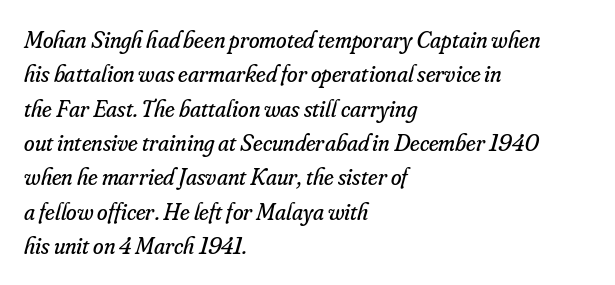
Q: Is the text bold? A: No.
Q: Is the text italic (slanted)? A: Yes, it leans right by about 16 degrees.
Q: Is the text underlined? A: No.
Q: How is the paragraph aligned? A: Left-aligned.
Q: Is the spacing between letters normal or unusually wide? A: Normal.
Q: Is the spacing between lines tight, normal or loose? A: Normal.
